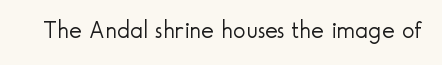
Only glyphs here, with clear space below each row. Notice how the stems are strictly vertical — no italics here. Between one letter and the next there's only the usual sliver of space. Is this a heavy cut? Hardly; it is regular or lighter.
